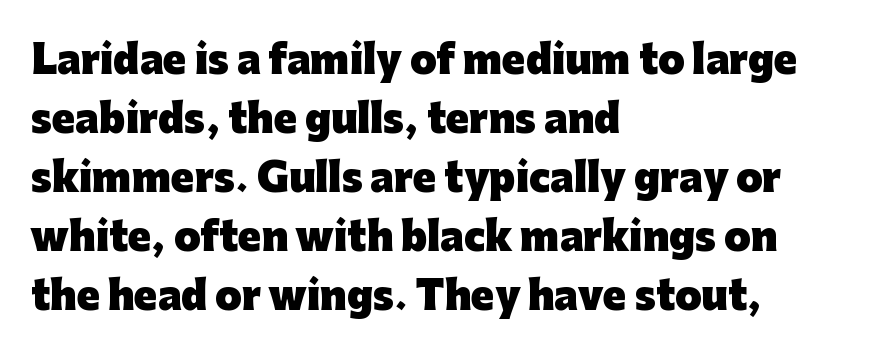
The image shows 38 px heavy sans-serif type, upright; set left-aligned, normal line spacing (1.55x), normal letter spacing, not underlined; low stroke contrast and a medium x-height.
